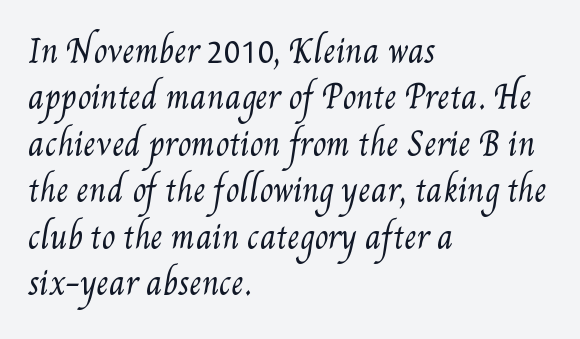
Q: Is the text bold? A: No.
Q: Is the text underlined? A: No.
Q: How is the paragraph aligned? A: Left-aligned.
Q: Is the spacing between letters normal or unusually wide? A: Normal.
Q: Is the spacing between lines tight, normal or loose? A: Normal.
Q: Width (condensed, normal, or wide)? A: Condensed.
Q: Stroke contrast? A: Medium.
Q: x-height? A: Small.
Q: Monospaced? A: No.
